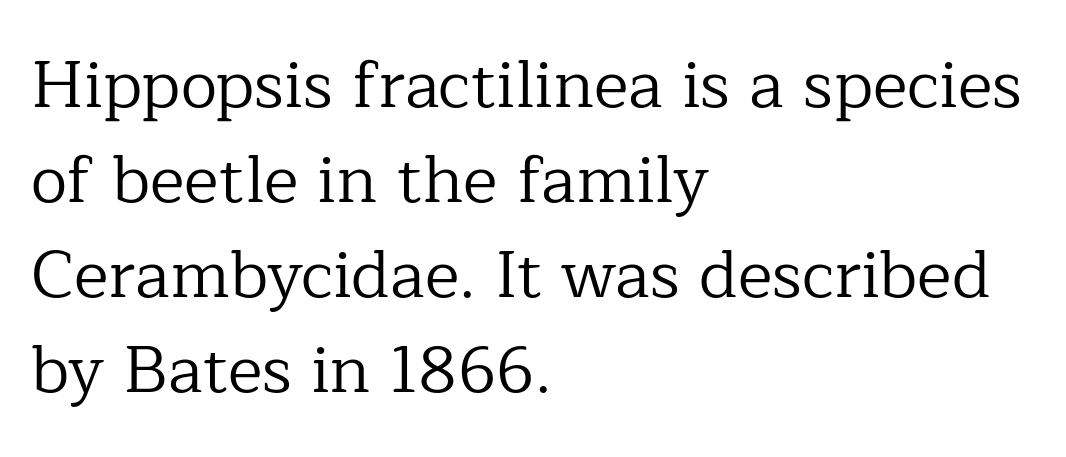
The image shows 66 px regular-weight serif type, upright; set left-aligned, normal line spacing (1.44x), normal letter spacing, not underlined; low stroke contrast and a medium x-height.
